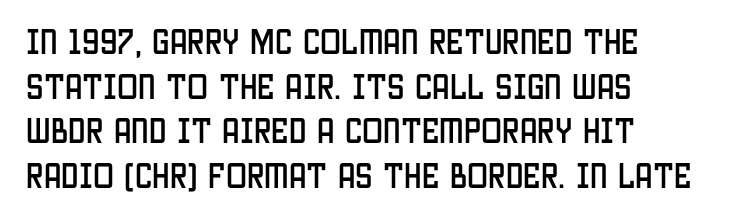
Q: Is the text italic (slanted)? A: No, it is upright.
Q: Is the typeface a serif or a sans-serif typeface? A: Sans-serif.
Q: Is the text underlined? A: No.
Q: How is the paragraph aligned? A: Left-aligned.
Q: Is the spacing between letters normal or unusually wide? A: Normal.
Q: Is the spacing between lines tight, normal or loose? A: Normal.
Q: Width (condensed, normal, or wide)? A: Condensed.
Q: Stroke contrast? A: Low.
Q: x-height? A: Large.
Q: Monospaced? A: No.
